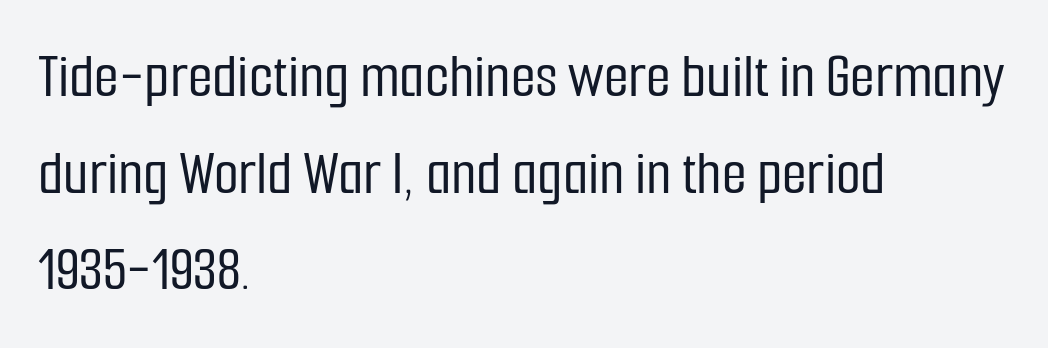
The image shows 64 px condensed sans-serif type, upright; set left-aligned, normal line spacing (1.51x), normal letter spacing, not underlined; low stroke contrast and a medium x-height.
